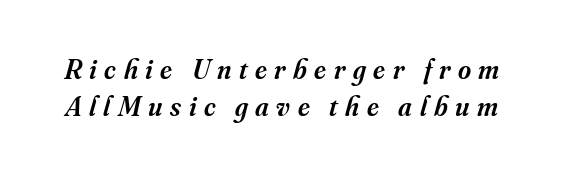
The image shows 28 px semibold serif type, italic (leaning right); set normal line spacing (1.33x), unusually wide letter spacing (+0.27 em), not underlined; medium stroke contrast and a small x-height.
